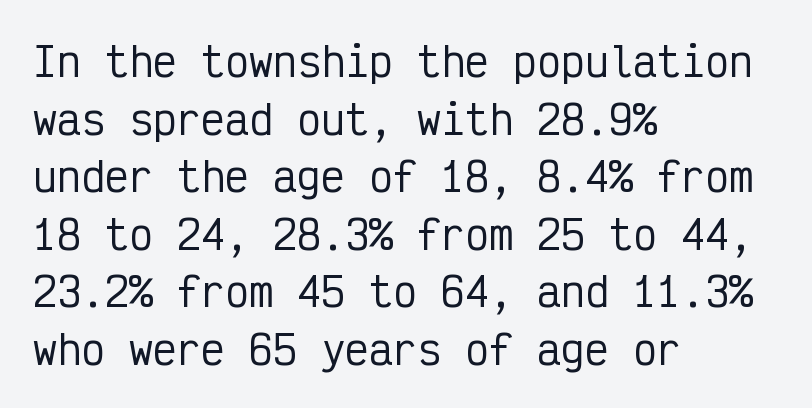
Q: Is the text italic (slanted)? A: No, it is upright.
Q: Is the typeface a serif or a sans-serif typeface? A: Sans-serif.
Q: Is the text underlined? A: No.
Q: How is the paragraph aligned? A: Left-aligned.
Q: Is the spacing between letters normal or unusually wide? A: Normal.
Q: Is the spacing between lines tight, normal or loose? A: Normal.
Q: Width (condensed, normal, or wide)? A: Condensed.
Q: Stroke contrast? A: Low.
Q: x-height? A: Medium.
Q: Monospaced? A: Yes.
